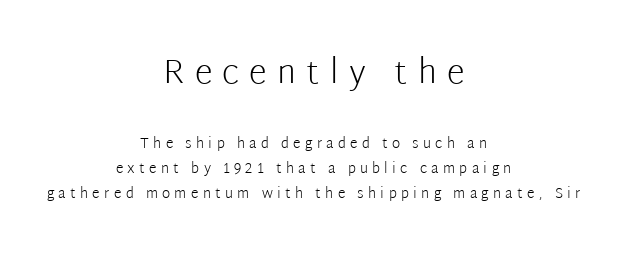
Q: Is the text bold? A: No.
Q: Is the text italic (slanted)? A: No, it is upright.
Q: Is the typeface a serif or a sans-serif typeface? A: Sans-serif.
Q: Is the text underlined? A: No.
Q: How is the paragraph aligned? A: Centered.
Q: Is the spacing between letters normal or unusually wide? A: Unusually wide.
Q: Which block of text is set in a larger size, the first (top) or the second (bottom)? A: The first (top) one.
Q: Width (condensed, normal, or wide)? A: Normal.
Q: Stroke contrast? A: Low.
Q: x-height? A: Medium.
Q: Monospaced? A: No.
